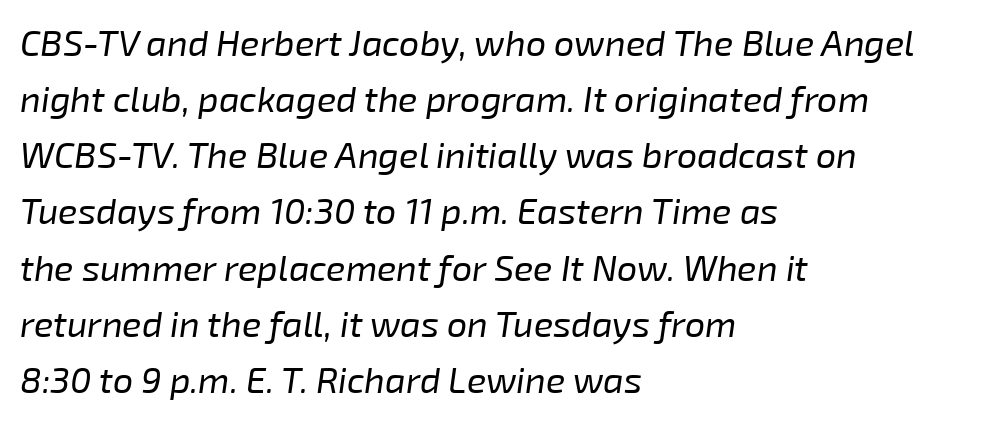
{"italic": "yes", "lean": "right", "slant_degrees": 8, "bold": "no", "weight": "regular", "width": "normal", "stroke_contrast": "low", "x_height": "medium", "monospaced": "no", "underline": "no", "align": "left", "line_spacing": "normal", "line_spacing_ratio": 1.56, "letter_spacing": "normal", "letter_spacing_em": 0.0, "glyph_px": 36}
